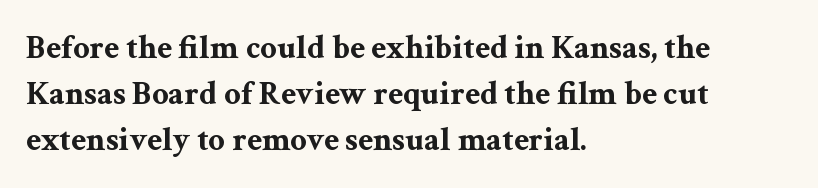
The baseline area is clear. These lines were composed using upright roman letters. This sample uses plain, unmodified letter spacing. Each letter keeps its own natural width here, so spacing adapts to shape.
